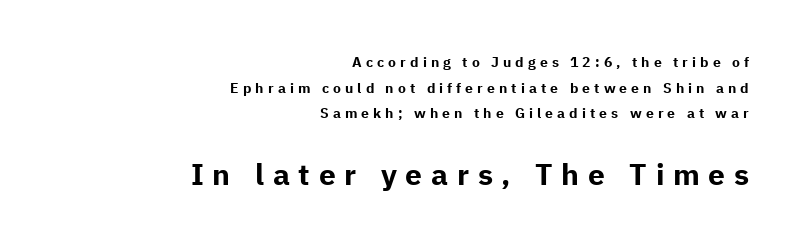
Has an underline been added? It has not. Compared with an ordinary text face, these strokes are far heavier — a full bold. Scale increases going downward across the two blocks. The passage shown is typed in a proportional face where columns would drift. The lettering stays uniformly vertical, giving the passage a roman look.
